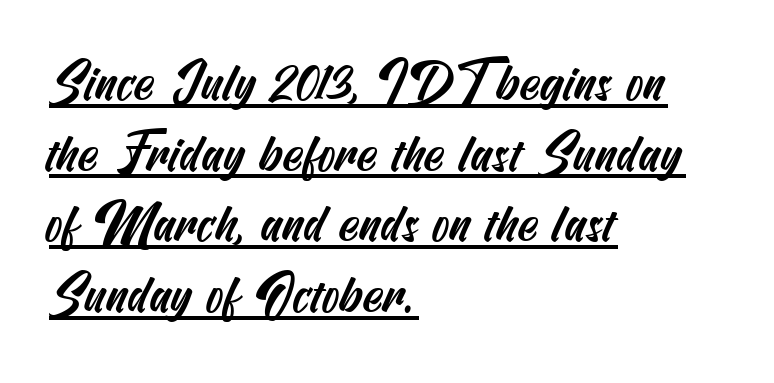
The words here are underlined. There is no visible air inserted between adjacent glyphs. Is the block centered? No — it sits flush against the left margin. Regular leading.
